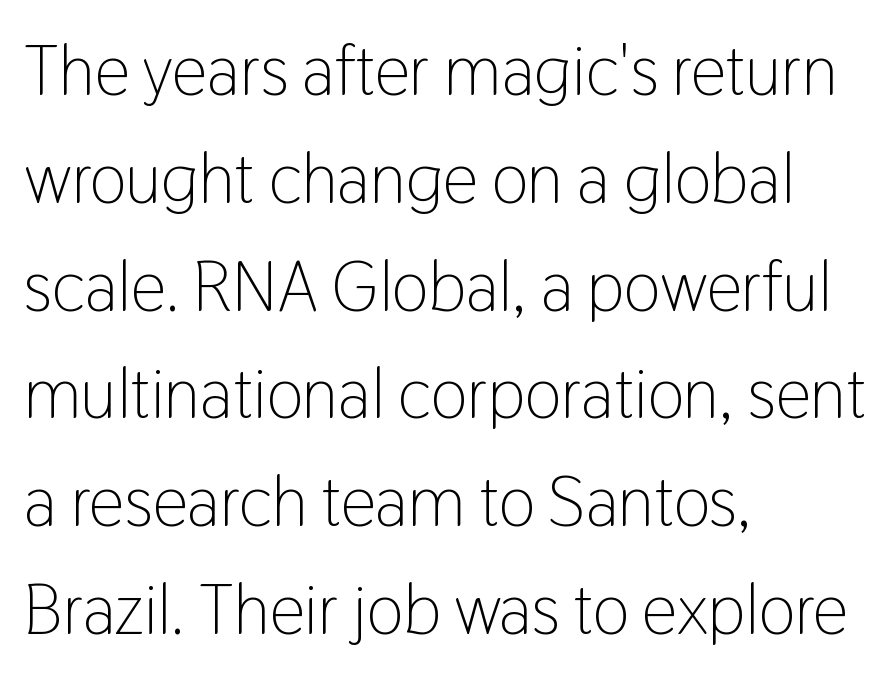
Serif or sans? Sans — the stroke terminals are bare. The face looks like a standard text weight, possibly lighter. The compositor pushed each line to the left boundary. Varying glyph widths throughout — classic text-font behaviour. The baseline area is clear.
